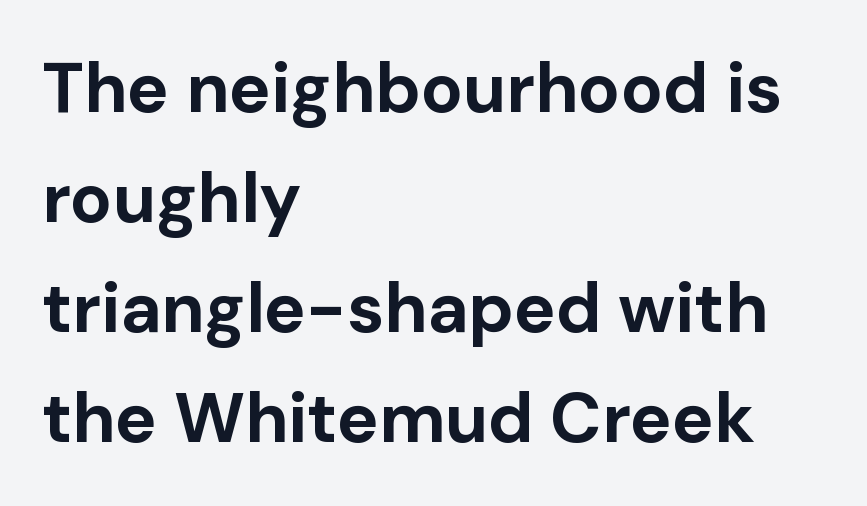
The image shows 70 px bold sans-serif type, upright; set left-aligned, normal line spacing (1.57x), normal letter spacing, not underlined; low stroke contrast and a medium x-height.
